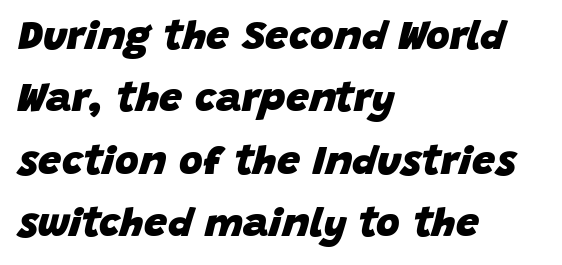
The image shows 41 px heavy type, italic (leaning right); set left-aligned, normal line spacing (1.52x), normal letter spacing, not underlined; low stroke contrast and a large x-height.
